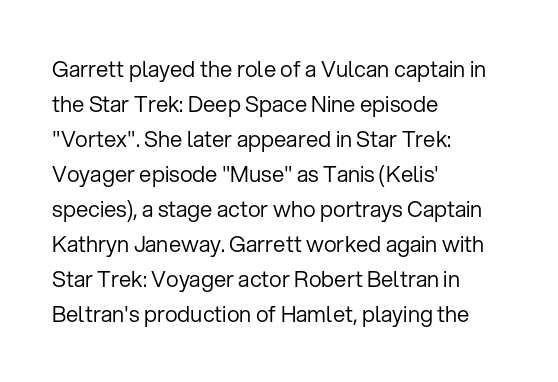
{"italic": "no", "bold": "no", "underline": "no", "align": "left", "line_spacing": "normal", "line_spacing_ratio": 1.59, "letter_spacing": "normal", "letter_spacing_em": 0.0, "glyph_px": 22}
